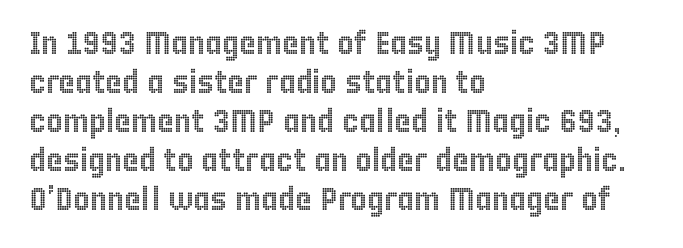
The image shows 32 px condensed type, upright; set left-aligned, line spacing 1.22x, normal letter spacing, not underlined; a large x-height.
